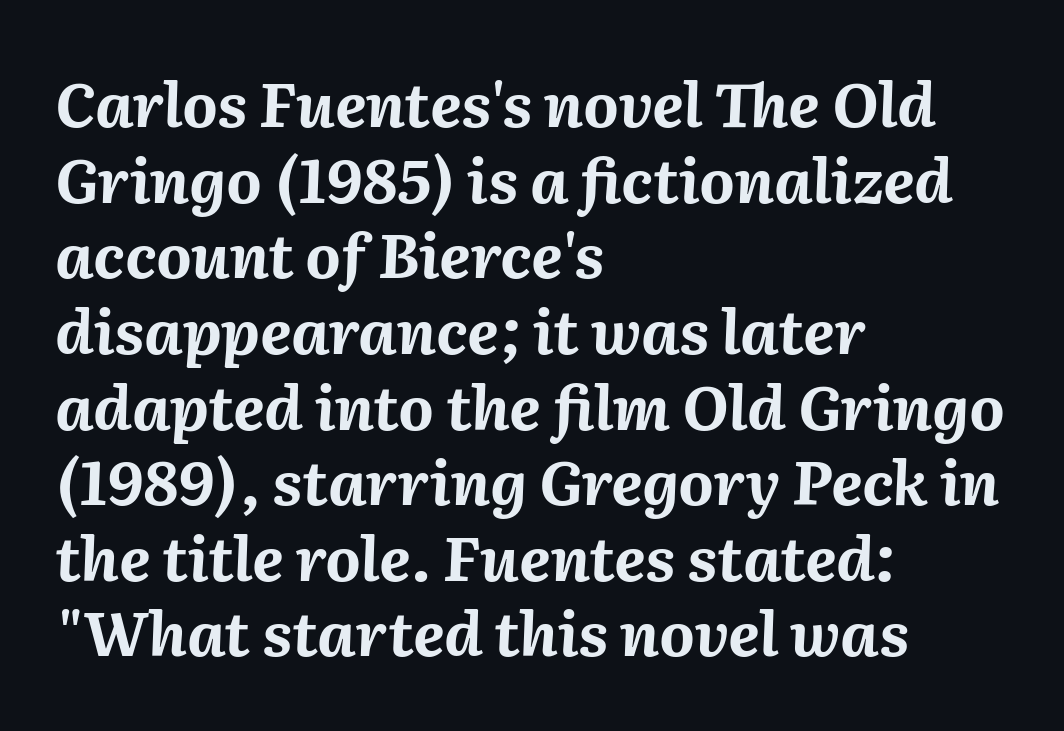
The image shows 61 px bold type, italic (leaning right); set left-aligned, line spacing 1.24x, normal letter spacing, not underlined; medium stroke contrast and a medium x-height.
